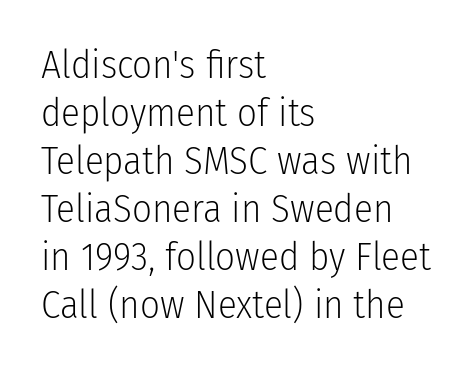
The image shows 39 px light, condensed sans-serif type, upright; set left-aligned, line spacing 1.23x, normal letter spacing, not underlined; low stroke contrast and a medium x-height.
